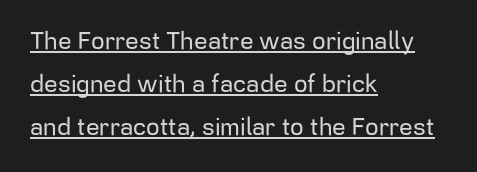
The image shows 24 px text type, upright; set left-aligned, line spacing 1.8x, normal letter spacing, underlined.
